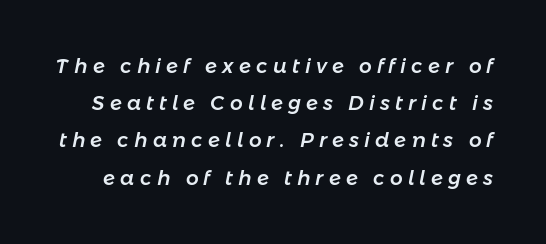
Q: Is the text italic (slanted)? A: Yes, it leans right by about 11 degrees.
Q: Is the text underlined? A: No.
Q: Is the spacing between letters normal or unusually wide? A: Unusually wide.
